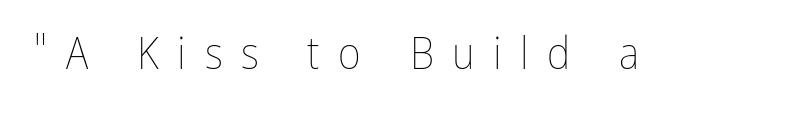
The image shows 44 px thin, condensed type, upright; set unusually wide letter spacing (+0.42 em), not underlined; low stroke contrast and a medium x-height.
